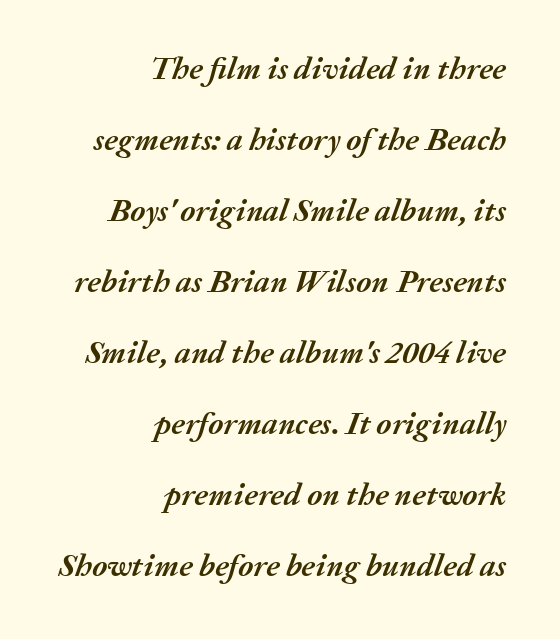
The image shows 32 px semibold type, italic (leaning right); set right-aligned, loose line spacing (2.22x), normal letter spacing, not underlined; medium stroke contrast and a medium x-height.
